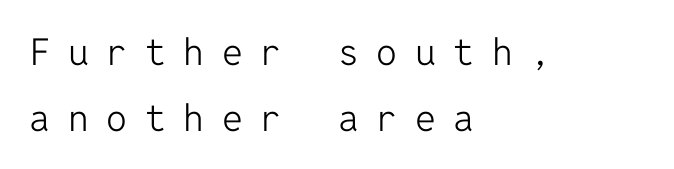
Q: Is the text bold? A: No.
Q: Is the text italic (slanted)? A: No, it is upright.
Q: Is the typeface a serif or a sans-serif typeface? A: Sans-serif.
Q: Is the text underlined? A: No.
Q: How is the paragraph aligned? A: Left-aligned.
Q: Is the spacing between letters normal or unusually wide? A: Unusually wide.
Q: Width (condensed, normal, or wide)? A: Normal.
Q: Stroke contrast? A: Low.
Q: x-height? A: Medium.
Q: Monospaced? A: Yes.
